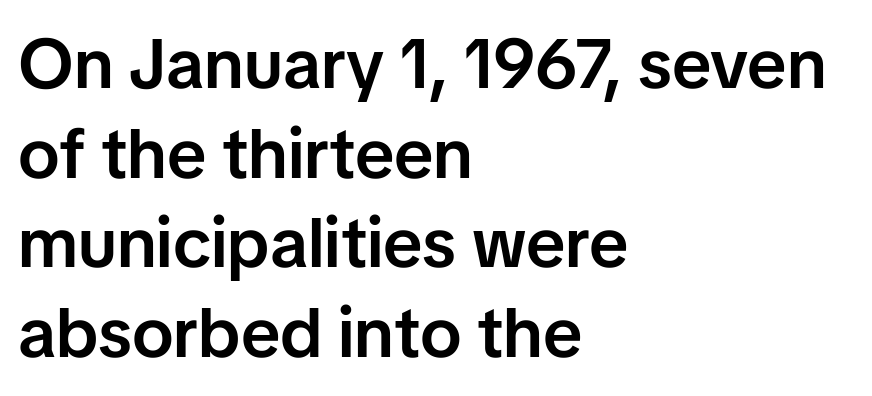
Tracking value appears to be zero — textbook default spacing. Reading down the column, the eye jumps a familiar distance to each next line. The letters stand upright; this is a roman face. Bold? Not quite — semibold, heavier than regular but stopping short.
